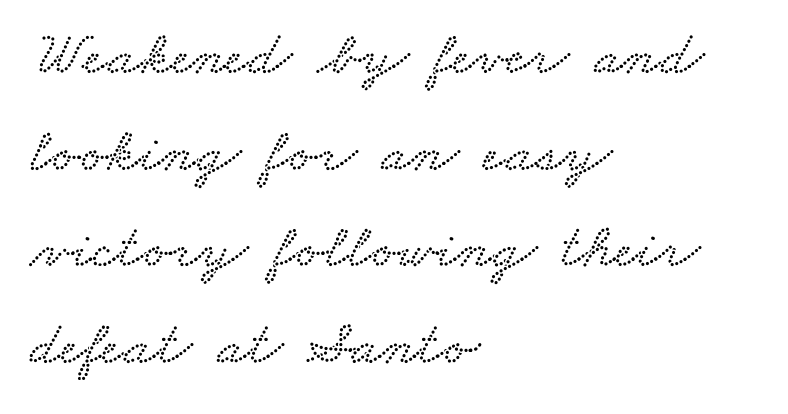
The image shows 62 px wide type; set left-aligned, normal line spacing (1.56x), normal letter spacing, not underlined; low stroke contrast and a small x-height.
